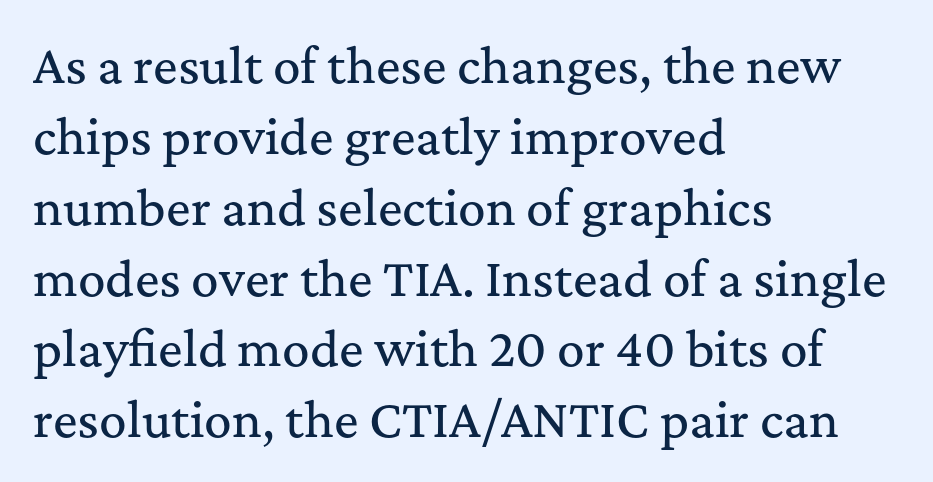
{"serif": "yes", "italic": "no", "width": "normal", "stroke_contrast": "medium", "x_height": "medium", "monospaced": "no", "underline": "no", "align": "left", "line_spacing": "normal", "line_spacing_ratio": 1.54, "letter_spacing": "normal", "letter_spacing_em": 0.0, "glyph_px": 46}
